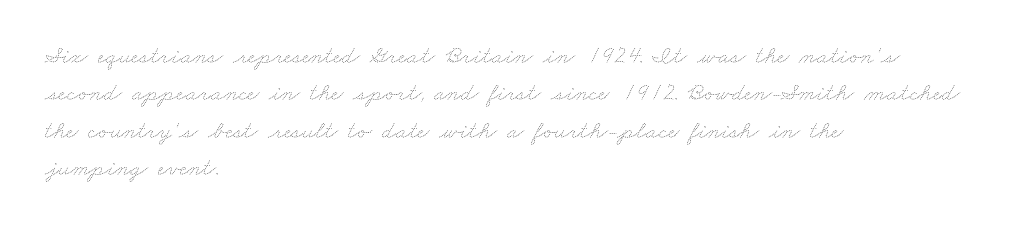
Q: Is the text bold? A: No.
Q: Is the text underlined? A: No.
Q: How is the paragraph aligned? A: Left-aligned.
Q: Is the spacing between letters normal or unusually wide? A: Normal.
Q: Is the spacing between lines tight, normal or loose? A: Normal.
